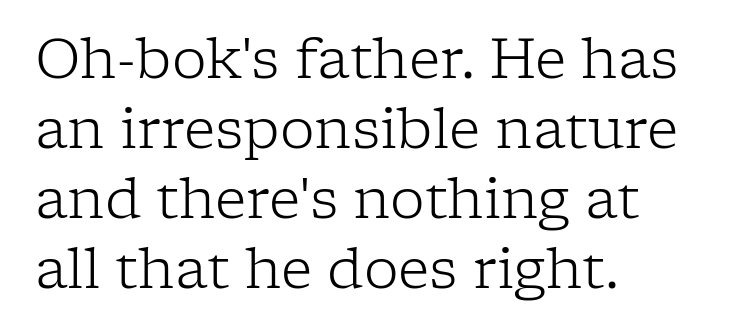
The image shows 55 px light serif type, upright; set left-aligned, normal line spacing (1.27x), normal letter spacing, not underlined; low stroke contrast and a medium x-height.
